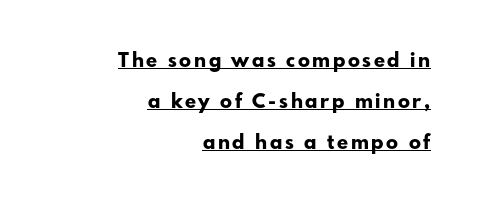
{"italic": "no", "bold": "yes", "underline": "yes", "align": "right", "line_spacing": "loose", "line_spacing_ratio": 2.04, "glyph_px": 20}
